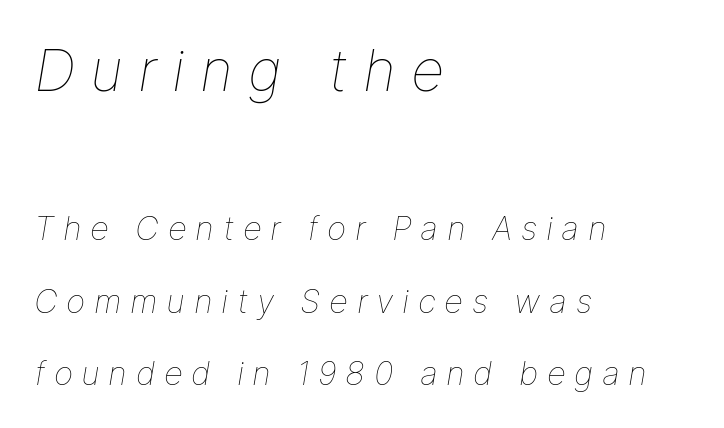
The space between consecutive lines is lavish. The lettering tilts uniformly, giving the passage an italic look. This rendering widens character spacing well past its baseline value. Compare the two chunks: the upper has the greater cap height. Just letters on the line, the space beneath them empty.
